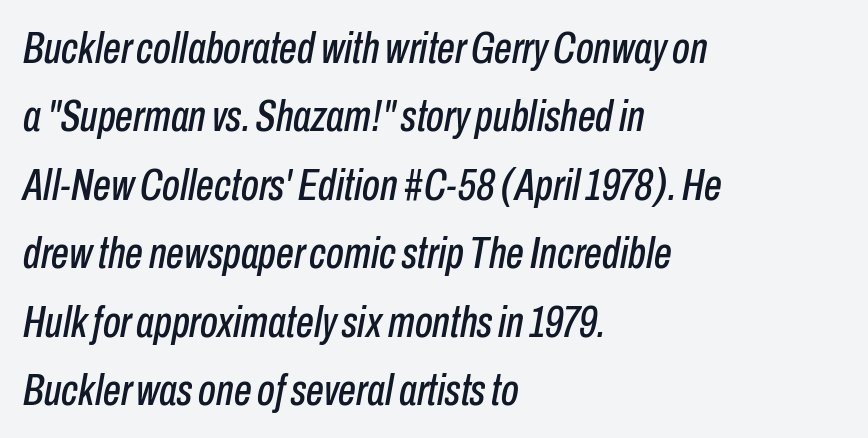
{"italic": "yes", "lean": "right", "slant_degrees": 10, "width": "condensed", "stroke_contrast": "low", "x_height": "medium", "monospaced": "no", "underline": "no", "align": "left", "line_spacing": "normal", "line_spacing_ratio": 1.52, "letter_spacing": "normal", "letter_spacing_em": 0.0, "glyph_px": 45}
